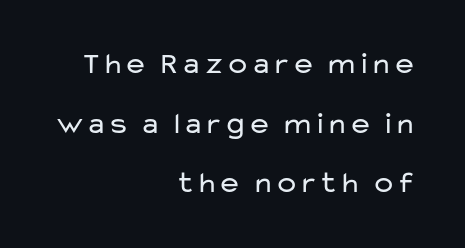
The image shows 30 px regular-weight, wide sans-serif type, upright; set right-aligned, loose line spacing (1.99x), normal letter spacing, not underlined; low stroke contrast and a medium x-height.
